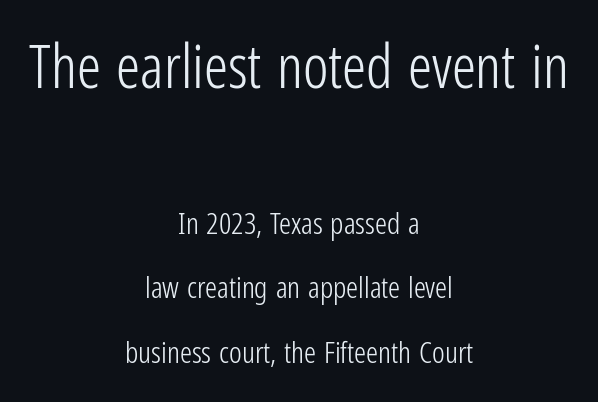
Q: Is the text bold? A: No.
Q: Is the text italic (slanted)? A: No, it is upright.
Q: Is the typeface a serif or a sans-serif typeface? A: Sans-serif.
Q: Is the text underlined? A: No.
Q: How is the paragraph aligned? A: Centered.
Q: Is the spacing between letters normal or unusually wide? A: Normal.
Q: Is the spacing between lines tight, normal or loose? A: Loose.
Q: Which block of text is set in a larger size, the first (top) or the second (bottom)? A: The first (top) one.
Q: Width (condensed, normal, or wide)? A: Condensed.
Q: Stroke contrast? A: Low.
Q: x-height? A: Medium.
Q: Monospaced? A: No.
